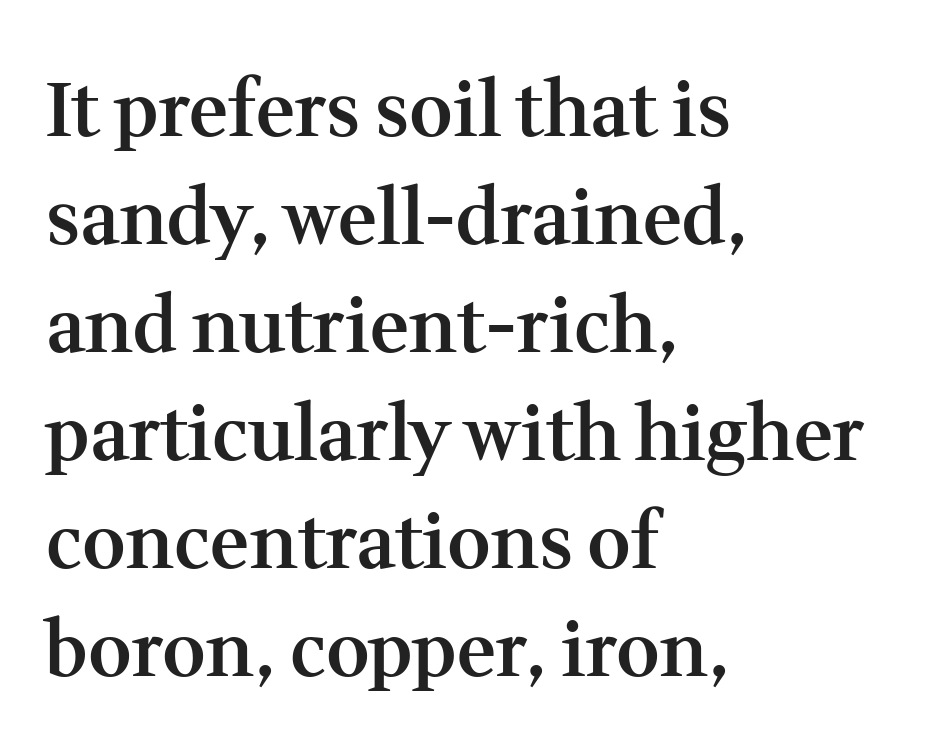
Here the designer chose a conventional face with non-uniform glyph widths. The lines sit at an ordinary, default distance from one another. When letters stand straight like this, we call the style roman or upright. This is serif lettering, the kind often seen in printed books. Teacher's note: observe the even left margin — that is flush-left alignment.
